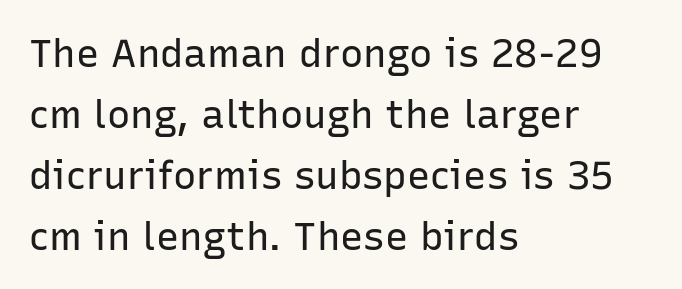
The image shows 39 px regular-weight sans-serif type, upright; set left-aligned, normal line spacing (1.56x), normal letter spacing, not underlined; low stroke contrast and a medium x-height.
